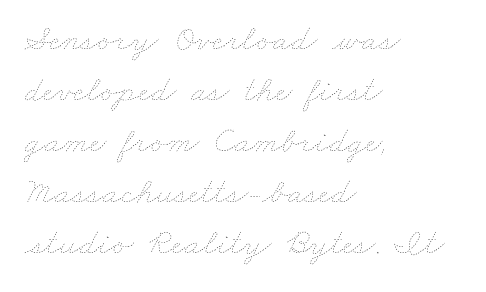
Q: Is the text bold? A: No.
Q: Is the text underlined? A: No.
Q: How is the paragraph aligned? A: Left-aligned.
Q: Is the spacing between letters normal or unusually wide? A: Normal.
Q: Is the spacing between lines tight, normal or loose? A: Normal.
Q: Width (condensed, normal, or wide)? A: Wide.
Q: Stroke contrast? A: Low.
Q: x-height? A: Small.
Q: Monospaced? A: No.
